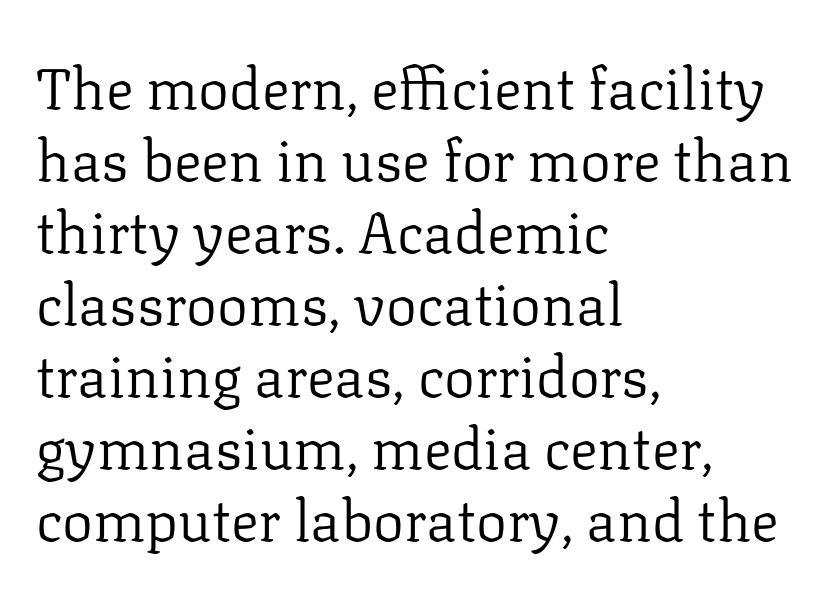
A typesetter would call this proportional, since set widths differ per character. Designer's note — italics off, roman on. Caption: multi-line text, flush left, ragged right. Old-style or modern, the face here clearly has serifs. Counters stay open thanks to moderate or lighter strokes.
